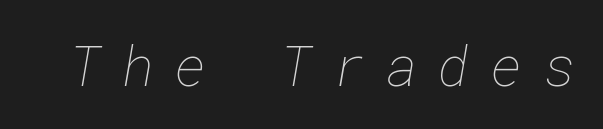
Students, note that the glyphs here are deliberately spaced far apart. Stroke thickness stays within the range of a standard reading face or lighter. Beneath every word, the page is bare.
